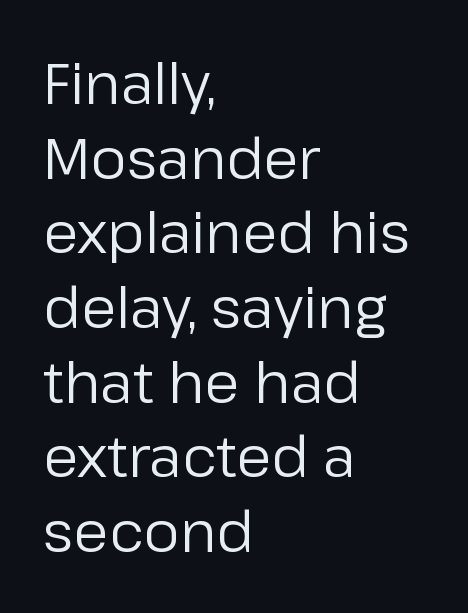
The image shows 57 px regular-weight sans-serif type, upright; set left-aligned, normal line spacing (1.31x), normal letter spacing, not underlined; low stroke contrast and a medium x-height.
